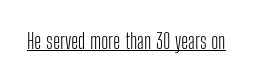
{"italic": "no", "bold": "no", "underline": "yes", "letter_spacing": "normal", "letter_spacing_em": 0.0, "glyph_px": 22}
